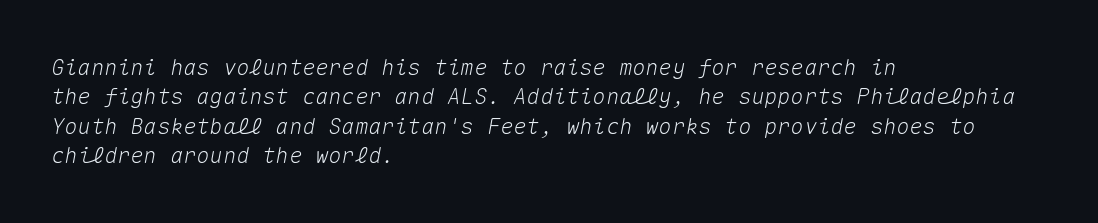
{"italic": "yes", "lean": "right", "slant_degrees": 10, "underline": "no", "align": "left", "line_spacing": "normal", "line_spacing_ratio": 1.34, "letter_spacing": "normal", "letter_spacing_em": 0.0, "glyph_px": 22}
